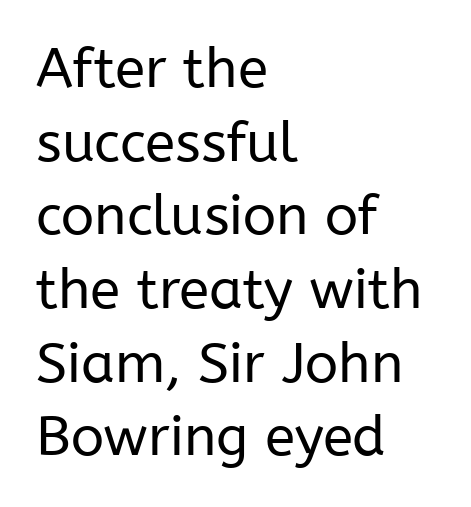
Quick note: interline space is typical. Character widths vary here, with narrow letters taking less room than wide ones. Decoration check: the copy has no underline. These lines stack with their left ends in a neat column. Serif or sans? Sans — the stroke terminals are bare. The letters look calm and open, with moderate or lighter stems.
